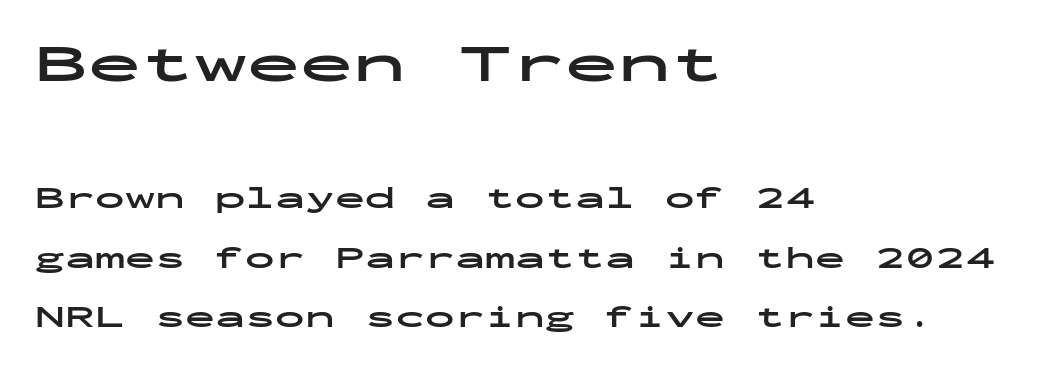
Unlike italic type, these characters show no tilt at all. A typesetter would call this monospace, since all characters share one set width. Honestly, the rows look like they've been pulled way apart. Weight check: bold — yes, fully. Observe the ordinary spacing: letters are neighbours, not strangers.
